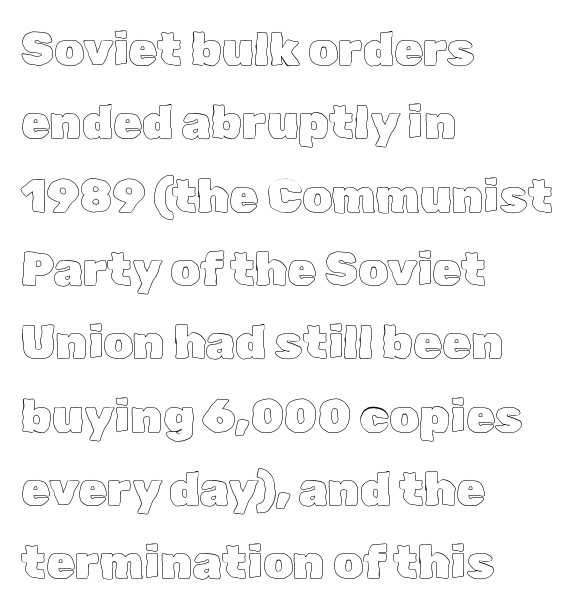
The typography opts for an upright posture over an oblique one. Here the glyphs are tracked normally, forming tight word shapes. The passage is arranged the way most books set body copy — flush left. Leading: standard. Each letter keeps its own natural width here, so spacing adapts to shape.
